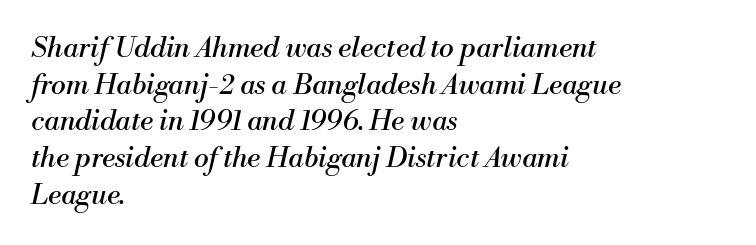
Stroke thickness stays within the range of a standard reading face or lighter. Line starts are locked; line ends wander. Unmarked baselines from the first word to the last. Is this a sans? No — the strokes have serifs. In terms of letterspacing, this is plain default setting. The typography opts for an oblique posture over an upright one.
